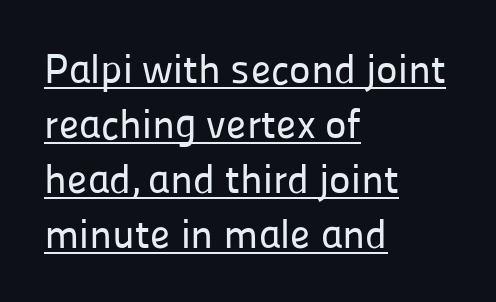
Evenly set lines give the paragraph a standard silhouette. Note the varied advance widths — an 'i' is clearly narrower than an 'm'. Each letter's strokes conclude bluntly, with no projecting serifs. You can see a thin bar hugging the bottom of the glyphs. The lines are quadded left. Tracking value appears to be zero — textbook default spacing.
